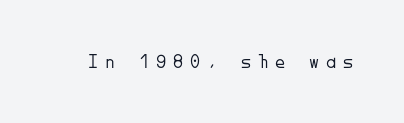
Q: Is the text bold? A: No.
Q: Is the text italic (slanted)? A: No, it is upright.
Q: Is the text underlined? A: No.
Q: Is the spacing between letters normal or unusually wide? A: Unusually wide.
